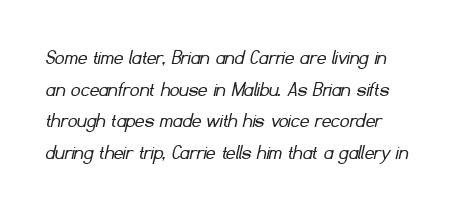
Q: Is the text bold? A: No.
Q: Is the text underlined? A: No.
Q: Is the spacing between letters normal or unusually wide? A: Normal.
Q: Is the spacing between lines tight, normal or loose? A: Normal.
